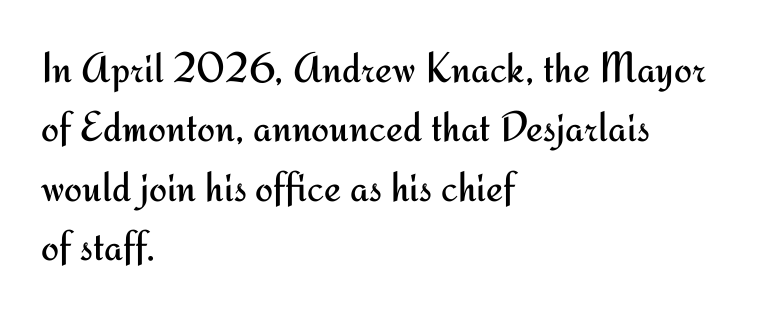
Q: Is the text bold? A: No.
Q: Is the text italic (slanted)? A: No, it is upright.
Q: Is the typeface a serif or a sans-serif typeface? A: Sans-serif.
Q: Is the text underlined? A: No.
Q: How is the paragraph aligned? A: Left-aligned.
Q: Is the spacing between letters normal or unusually wide? A: Normal.
Q: Is the spacing between lines tight, normal or loose? A: Normal.
Q: Width (condensed, normal, or wide)? A: Normal.
Q: Stroke contrast? A: Medium.
Q: x-height? A: Small.
Q: Monospaced? A: No.
